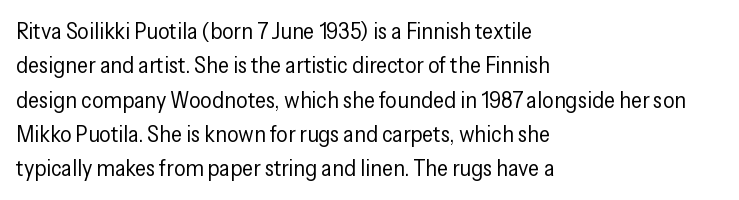
The vertical gap from one line to the next is medium. These lines were composed using upright roman letters. Horizontal alignment here is leftward, the default for most running prose. The gaps between neighbouring characters are ordinary and unremarkable. Weight: regular or lighter.
